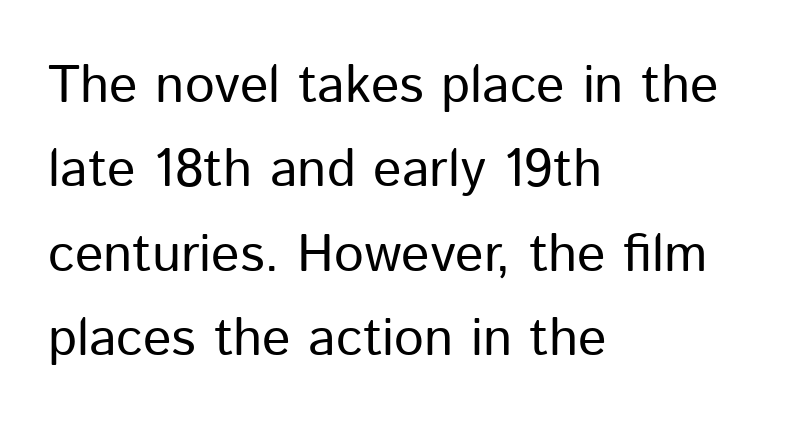
The font's upright variant was chosen for this text. These lines are rendered in a variable-pitch font. Line spacing here is normal. The passage shown is not underscored anywhere.
